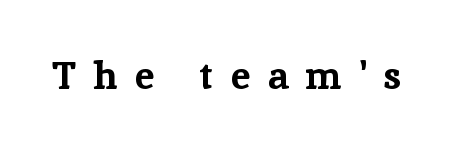
The foot of each line stays bare and open. Is this a fixed-width face? No — the glyphs have proportional, varying widths. Here the glyphs are tracked loosely, breaking word shapes into spaced letters. The letters are bold, with thick, heavy strokes.
